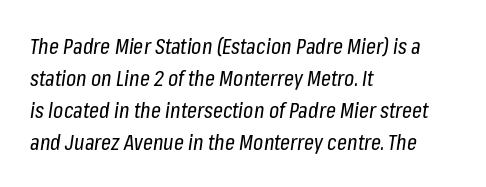
{"italic": "yes", "lean": "right", "slant_degrees": 8, "bold": "no", "underline": "no", "align": "left", "line_spacing": "normal", "line_spacing_ratio": 1.45, "letter_spacing": "normal", "letter_spacing_em": 0.0, "glyph_px": 22}
